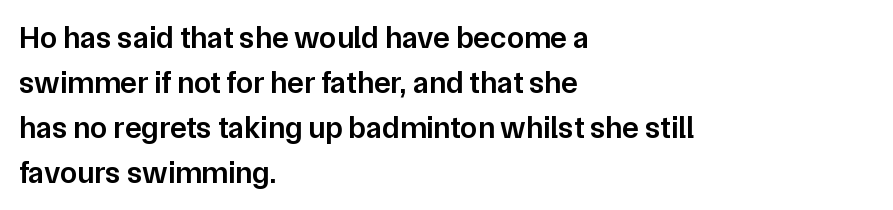
Q: Is the text bold? A: Semi-bold.
Q: Is the text italic (slanted)? A: No, it is upright.
Q: Is the typeface a serif or a sans-serif typeface? A: Sans-serif.
Q: Is the text underlined? A: No.
Q: How is the paragraph aligned? A: Left-aligned.
Q: Is the spacing between letters normal or unusually wide? A: Normal.
Q: Is the spacing between lines tight, normal or loose? A: Normal.
Q: Width (condensed, normal, or wide)? A: Normal.
Q: Stroke contrast? A: Low.
Q: x-height? A: Medium.
Q: Monospaced? A: No.
